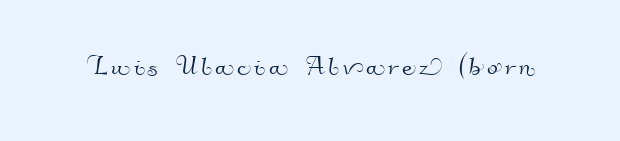
The image shows 32 px sans-serif type; set not underlined; high stroke contrast and a small x-height.
